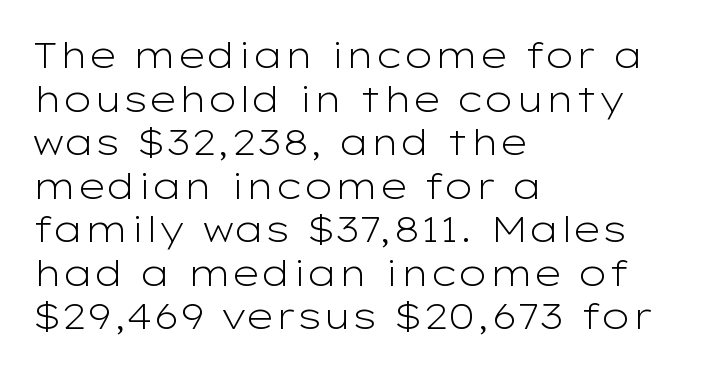
Letter spacing: default. The font's upright variant was chosen for this text. Short and long lines alike share a common starting point at left. Only glyphs here, with clear space below each row.
